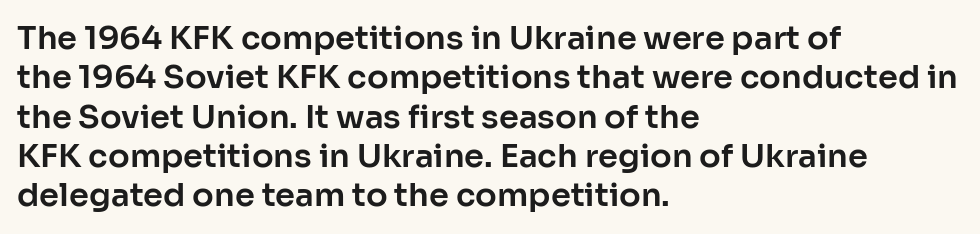
{"serif": "no", "italic": "no", "width": "normal", "stroke_contrast": "low", "x_height": "medium", "monospaced": "no", "underline": "no", "align": "left", "line_spacing_ratio": 1.23, "letter_spacing": "normal", "letter_spacing_em": 0.0, "glyph_px": 32}
